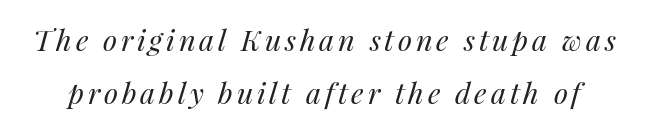
A typesetter would call this proportional, since set widths differ per character. Underline: absent. Style check: oblique. Stem width sits at or under what a default text font uses.
